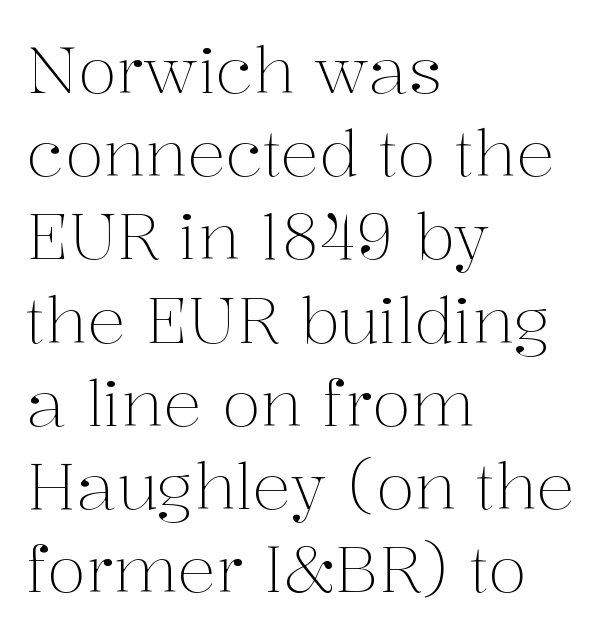
The image shows 64 px light serif type, upright; set left-aligned, normal line spacing (1.3x), normal letter spacing, not underlined; medium stroke contrast and a medium x-height.
